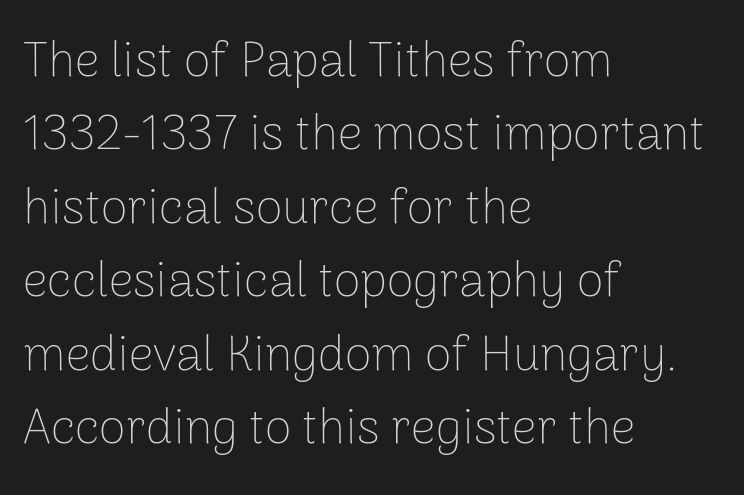
{"serif": "no", "italic": "no", "bold": "no", "weight": "thin", "width": "normal", "stroke_contrast": "low", "x_height": "medium", "monospaced": "no", "underline": "no", "align": "left", "line_spacing": "normal", "line_spacing_ratio": 1.5, "letter_spacing": "normal", "letter_spacing_em": 0.0, "glyph_px": 49}
